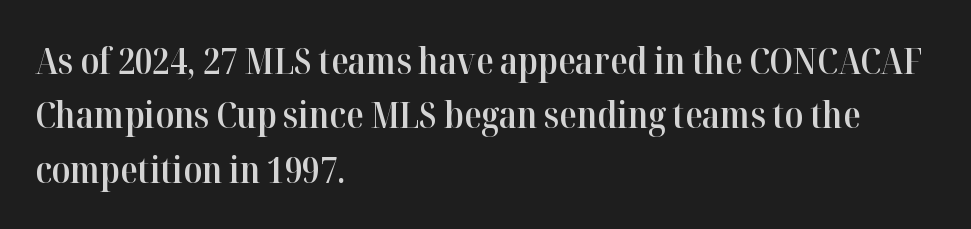
Q: Is the text bold? A: Semi-bold.
Q: Is the text italic (slanted)? A: No, it is upright.
Q: Is the typeface a serif or a sans-serif typeface? A: Serif.
Q: Is the text underlined? A: No.
Q: How is the paragraph aligned? A: Left-aligned.
Q: Is the spacing between letters normal or unusually wide? A: Normal.
Q: Is the spacing between lines tight, normal or loose? A: Normal.
Q: Width (condensed, normal, or wide)? A: Normal.
Q: Stroke contrast? A: High.
Q: x-height? A: Medium.
Q: Monospaced? A: No.
